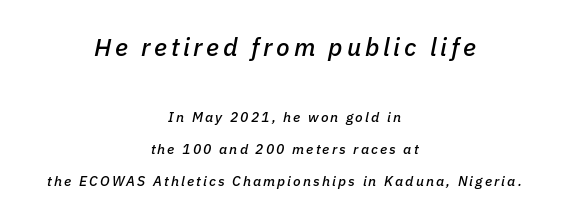
{"italic": "yes", "lean": "right", "slant_degrees": 11, "underline": "no", "align": "center", "line_spacing": "loose", "line_spacing_ratio": 2.28, "larger_block": "first", "size_ratio": 1.79, "glyph_px": 25}
